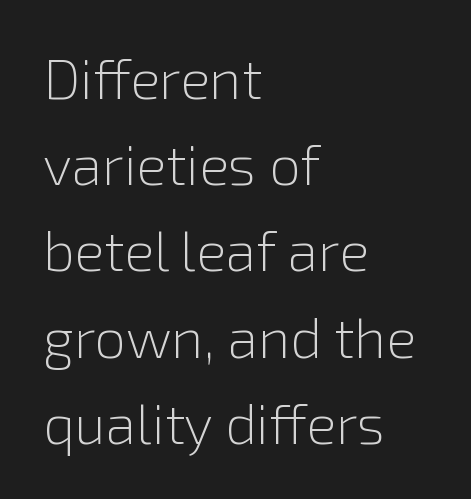
The image shows 56 px light sans-serif type, upright; set left-aligned, normal line spacing (1.54x), normal letter spacing, not underlined; low stroke contrast and a medium x-height.
